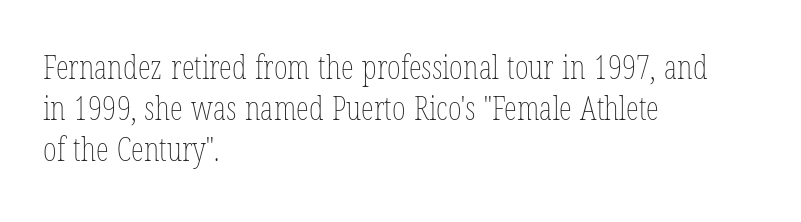
{"italic": "no", "bold": "no", "weight": "thin", "width": "condensed", "stroke_contrast": "low", "x_height": "medium", "monospaced": "no", "underline": "no", "align": "left", "line_spacing": "normal", "line_spacing_ratio": 1.25, "letter_spacing": "normal", "letter_spacing_em": 0.0, "glyph_px": 33}
